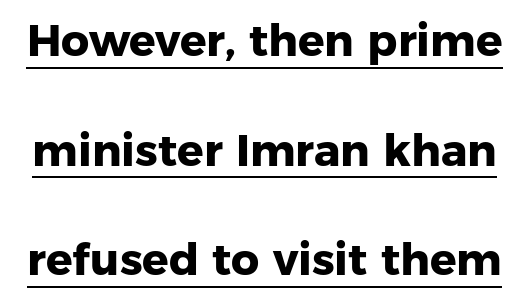
Q: Is the text bold? A: Yes.
Q: Is the typeface a serif or a sans-serif typeface? A: Sans-serif.
Q: Is the text underlined? A: Yes.
Q: Is the spacing between letters normal or unusually wide? A: Normal.
Q: Is the spacing between lines tight, normal or loose? A: Loose.
Q: Width (condensed, normal, or wide)? A: Normal.
Q: Stroke contrast? A: Low.
Q: x-height? A: Medium.
Q: Monospaced? A: No.
